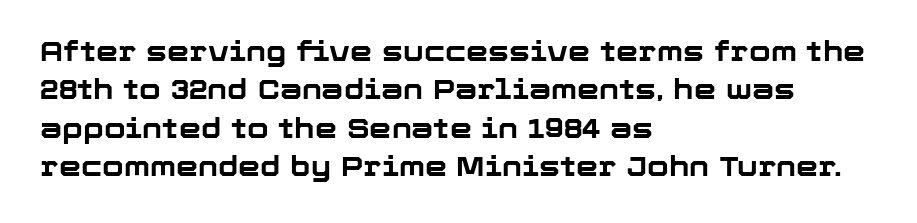
The sample has been set heavy, in full bold. Regarding leading, the lines here are spaced in the standard way. Posture: straight, roman, zero tilt. Line beginnings align vertically; line endings do not. Characters follow at the spacing the type designer built in. Underlining? Definitely not there.
